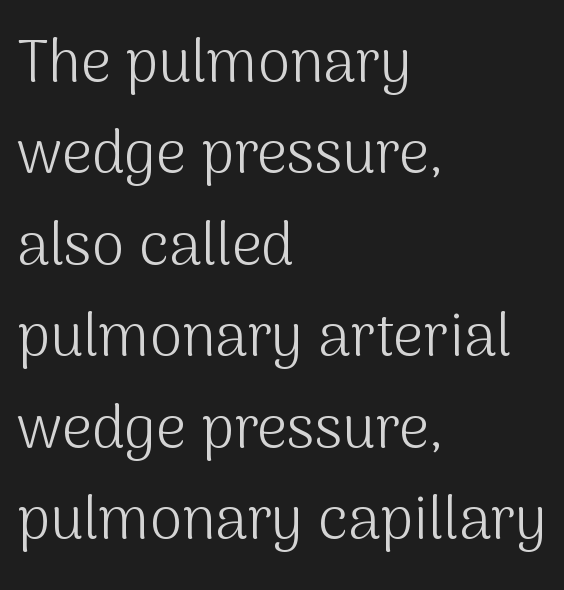
Check under the words: just untouched page. Each word holds together tightly as a unit, with standard inter-letter gaps. A classic flush-left, rag-right setting is used for this passage. Italic: no, the glyphs are upright roman. Do the characters align in a grid? No, the font is proportional. The vertical gap from one line to the next is medium.
